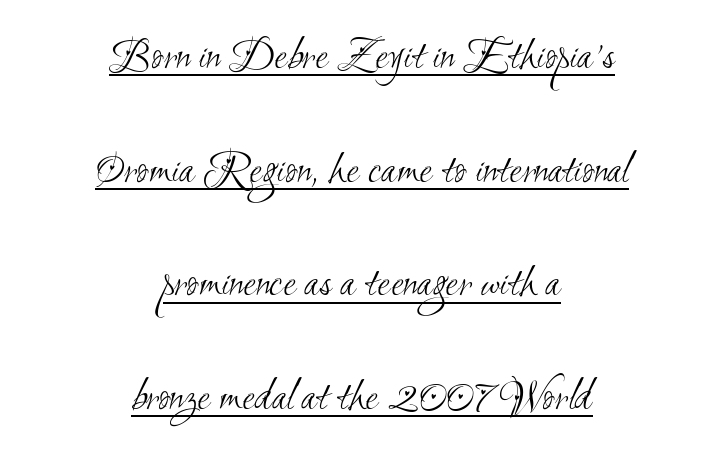
Q: Is the text bold? A: No.
Q: Is the typeface a serif or a sans-serif typeface? A: Sans-serif.
Q: Is the text underlined? A: Yes.
Q: How is the paragraph aligned? A: Centered.
Q: Is the spacing between letters normal or unusually wide? A: Normal.
Q: Is the spacing between lines tight, normal or loose? A: Loose.
Q: Width (condensed, normal, or wide)? A: Condensed.
Q: Stroke contrast? A: Medium.
Q: x-height? A: Small.
Q: Monospaced? A: No.
